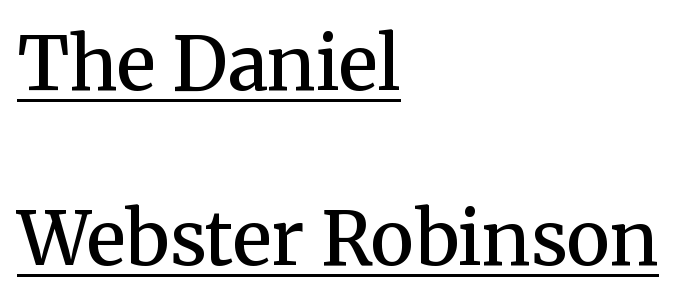
{"serif": "yes", "italic": "no", "bold": "semi", "weight": "semibold", "width": "normal", "stroke_contrast": "medium", "x_height": "medium", "monospaced": "no", "underline": "yes", "align": "left", "line_spacing": "loose", "line_spacing_ratio": 2.36, "letter_spacing": "normal", "letter_spacing_em": 0.0, "glyph_px": 74}
